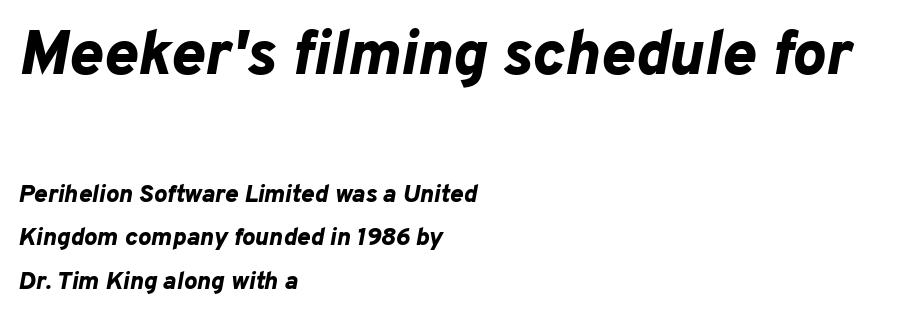
Q: Is the text bold? A: Yes.
Q: Is the text italic (slanted)? A: Yes, it leans right by about 10 degrees.
Q: Is the text underlined? A: No.
Q: How is the paragraph aligned? A: Left-aligned.
Q: Is the spacing between letters normal or unusually wide? A: Normal.
Q: Which block of text is set in a larger size, the first (top) or the second (bottom)? A: The first (top) one.
Q: Width (condensed, normal, or wide)? A: Normal.
Q: Stroke contrast? A: Low.
Q: x-height? A: Medium.
Q: Monospaced? A: No.
